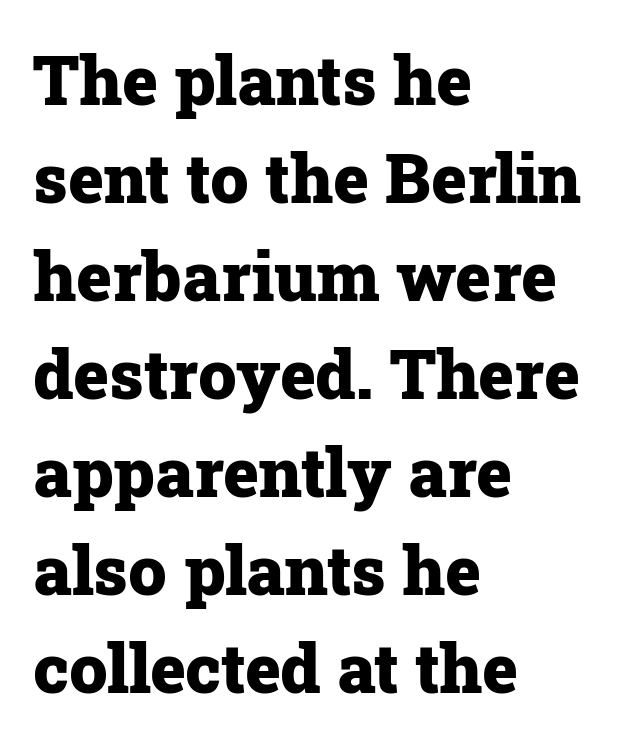
{"serif": "yes", "italic": "no", "bold": "yes", "weight": "heavy", "width": "normal", "stroke_contrast": "low", "x_height": "medium", "monospaced": "no", "underline": "no", "align": "left", "line_spacing": "normal", "line_spacing_ratio": 1.44, "letter_spacing": "normal", "letter_spacing_em": 0.0, "glyph_px": 68}
